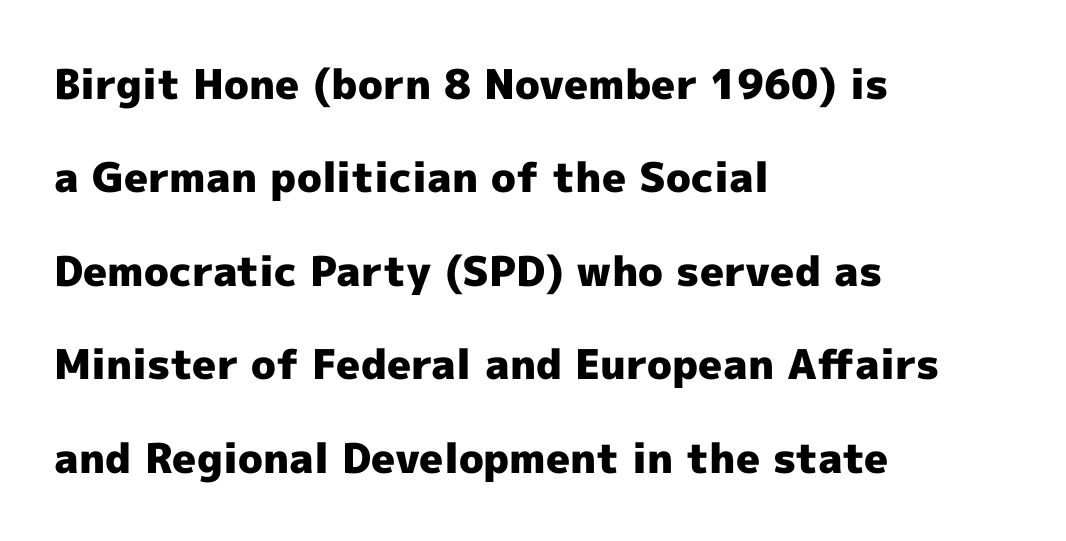
These lines carry a lot of weight — the face is fully bold. A typesetter would call this leading open, well beyond the default. The letters sit at their default tracking, neither squeezed nor spread. The specimen reads as upright at a glance. Horizontally, the lines are justified to the leading edge only.
